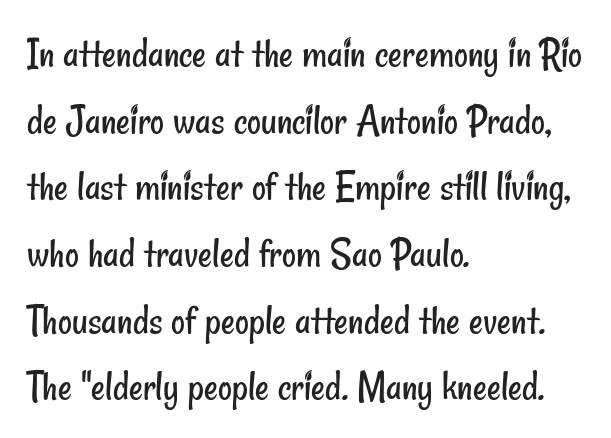
{"serif": "no", "bold": "no", "weight": "regular", "width": "condensed", "stroke_contrast": "low", "x_height": "small", "monospaced": "no", "underline": "no", "align": "left", "line_spacing": "normal", "line_spacing_ratio": 1.55, "letter_spacing": "normal", "letter_spacing_em": 0.0, "glyph_px": 43}
